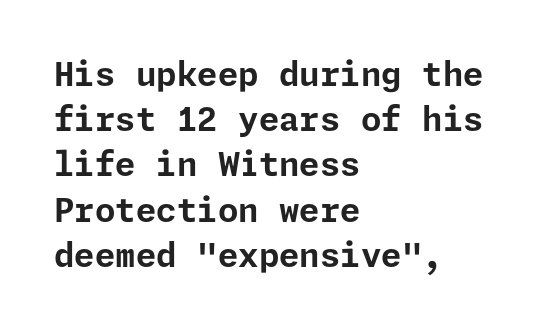
Notice how the stems are strictly vertical — no italics here. The face used here is a sans, in the tradition of grotesques and geometrics. The passage shown has conventional tracking throughout. The passage shown stacks its lines at a standard gap.
